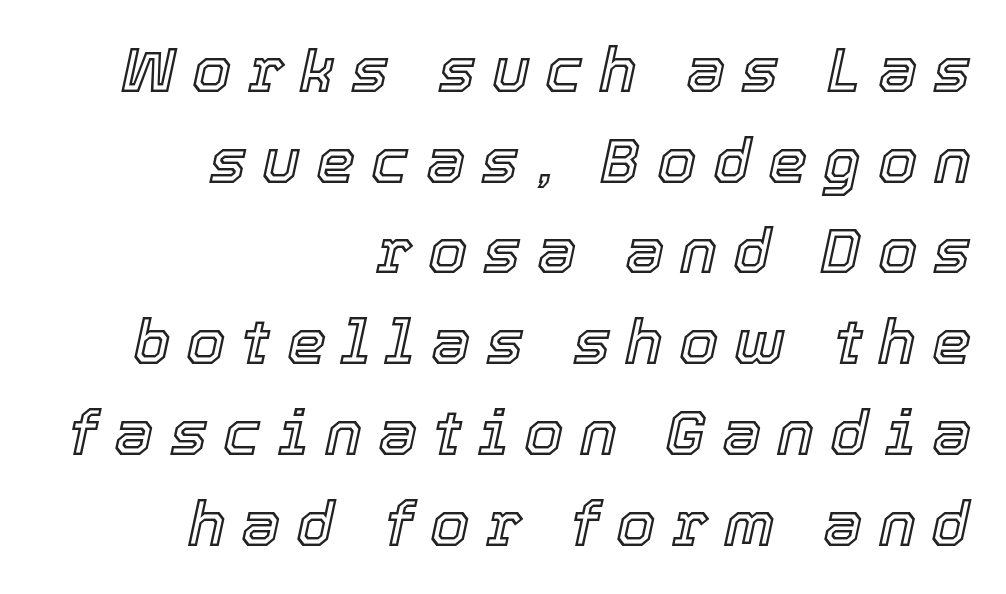
The image shows 63 px text type, italic (leaning right); set right-aligned, normal line spacing (1.44x), unusually wide letter spacing (+0.25 em), not underlined; a medium x-height.
